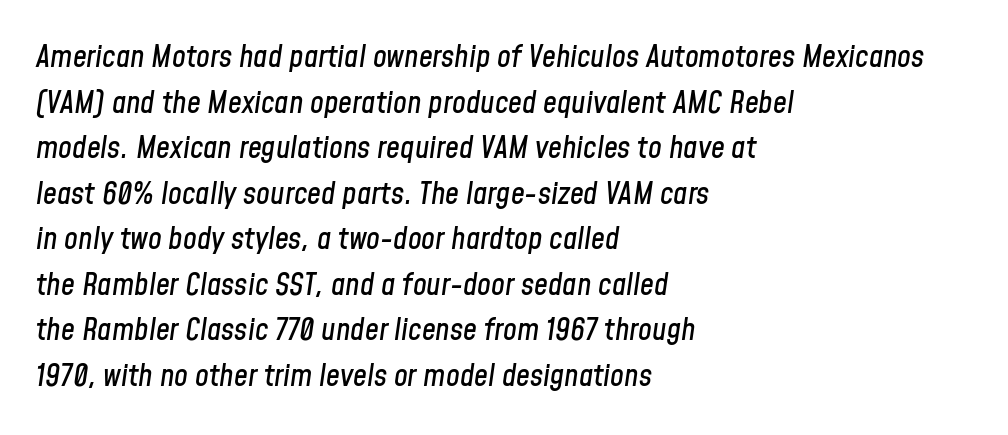
Each row of text sits above clean, open space. Proportional: the letters do not fall into vertical columns. Students, note that the glyphs here touch the page at normal intervals. Evenly set lines give the paragraph a standard silhouette. The compositor pushed each line to the left boundary.
